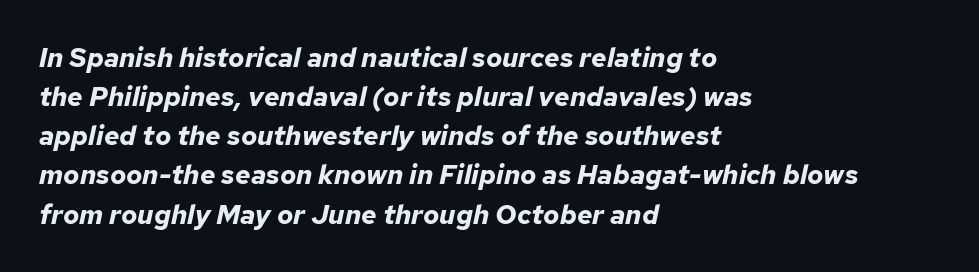
Q: Is the text bold? A: Yes.
Q: Is the text italic (slanted)? A: Yes, it leans right by about 12 degrees.
Q: Is the text underlined? A: No.
Q: How is the paragraph aligned? A: Left-aligned.
Q: Is the spacing between letters normal or unusually wide? A: Normal.
Q: Is the spacing between lines tight, normal or loose? A: Normal.
